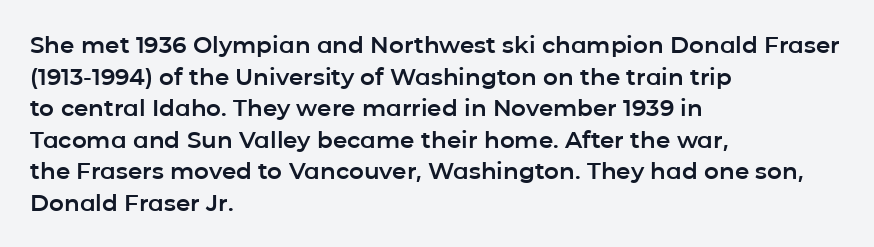
The image shows 23 px text type, upright; set left-aligned, normal line spacing (1.37x), normal letter spacing, not underlined.
